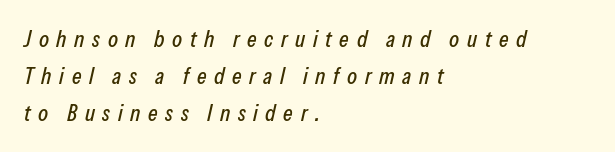
Does the lettering tilt? It does — this is italic. Descender tails drop into unmarked territory. The gaps between neighbouring characters are conspicuously large. A typesetter would call this leading conventional body-copy spacing.
